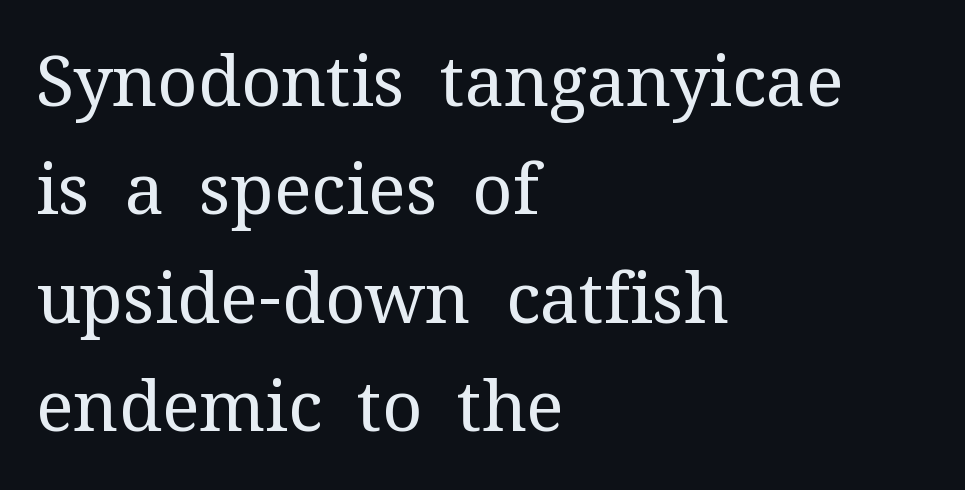
Q: Is the text bold? A: No.
Q: Is the text italic (slanted)? A: No, it is upright.
Q: Is the typeface a serif or a sans-serif typeface? A: Serif.
Q: Is the text underlined? A: No.
Q: How is the paragraph aligned? A: Left-aligned.
Q: Is the spacing between letters normal or unusually wide? A: Normal.
Q: Is the spacing between lines tight, normal or loose? A: Normal.
Q: Width (condensed, normal, or wide)? A: Normal.
Q: Stroke contrast? A: Medium.
Q: x-height? A: Medium.
Q: Monospaced? A: No.
